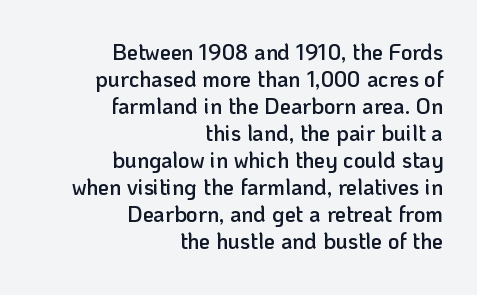
The image shows 22 px text type, upright; set right-aligned, line spacing 1.23x, normal letter spacing, not underlined.
